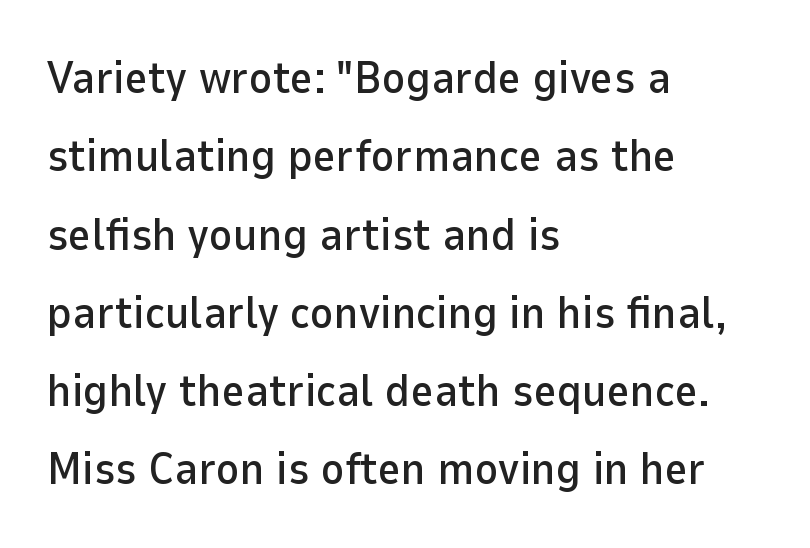
The image shows 45 px sans-serif type, upright; set left-aligned, line spacing 1.74x, normal letter spacing, not underlined; low stroke contrast and a medium x-height.
